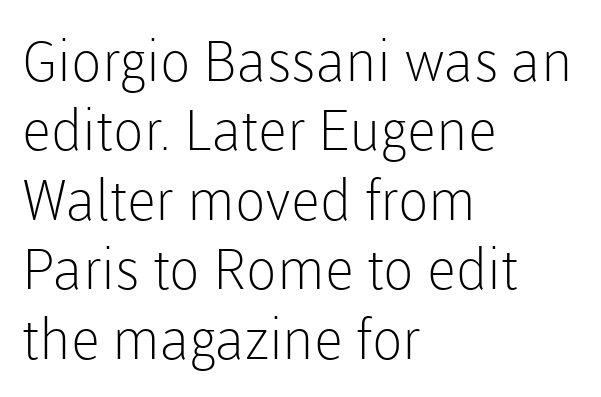
The image shows 56 px light sans-serif type, upright; set left-aligned, line spacing 1.24x, normal letter spacing, not underlined; low stroke contrast and a medium x-height.
